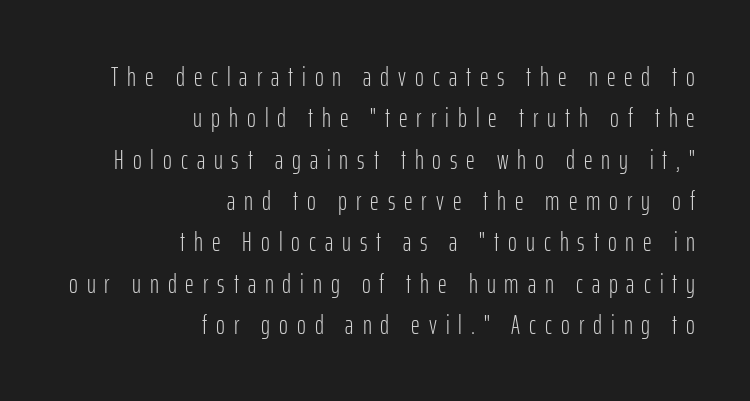
Q: Is the text bold? A: No.
Q: Is the text italic (slanted)? A: No, it is upright.
Q: Is the text underlined? A: No.
Q: How is the paragraph aligned? A: Right-aligned.
Q: Is the spacing between letters normal or unusually wide? A: Unusually wide.
Q: Is the spacing between lines tight, normal or loose? A: Normal.
